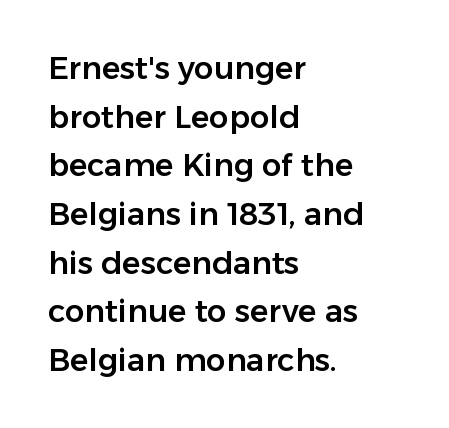
The image shows 31 px sans-serif type, upright; set left-aligned, normal line spacing (1.57x), normal letter spacing, not underlined; low stroke contrast and a medium x-height.
